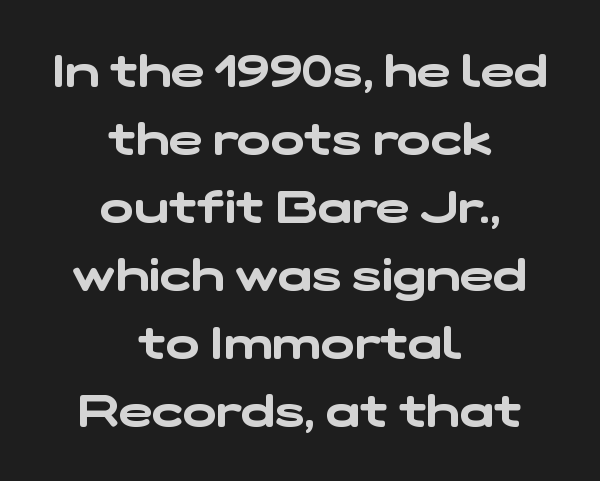
{"serif": "no", "width": "wide", "stroke_contrast": "low", "x_height": "medium", "monospaced": "no", "underline": "no", "align": "center", "line_spacing": "normal", "line_spacing_ratio": 1.51, "letter_spacing": "normal", "letter_spacing_em": 0.0, "glyph_px": 45}
